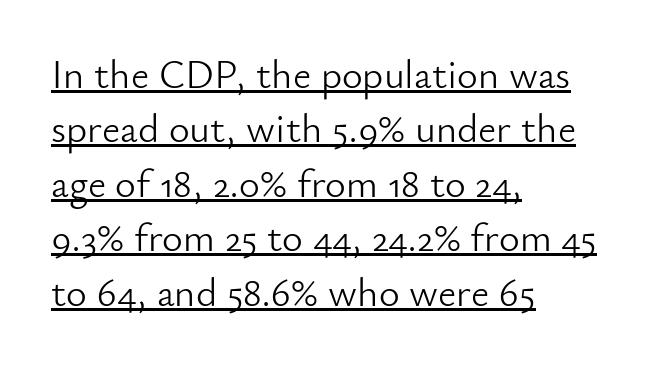
{"serif": "no", "italic": "no", "bold": "no", "weight": "light", "width": "normal", "stroke_contrast": "low", "x_height": "small", "monospaced": "no", "underline": "yes", "align": "left", "line_spacing": "normal", "line_spacing_ratio": 1.36, "letter_spacing": "normal", "letter_spacing_em": 0.0, "glyph_px": 40}
